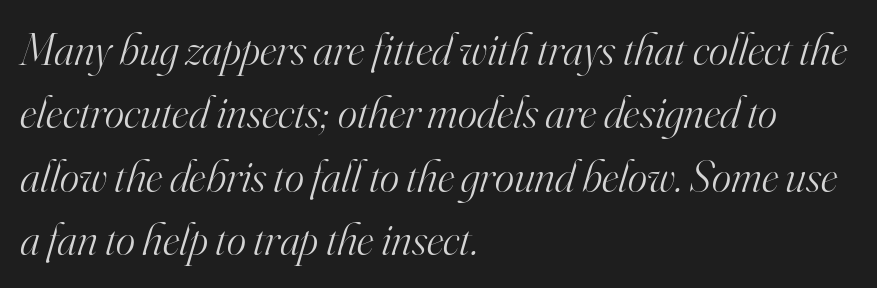
Nothing unusual about the tracking: characters are spaced as the font intends. The whole block is typeset with a tilt. These lines are rendered in a variable-pitch font. The font is comparable to plain body text, perhaps lighter.
